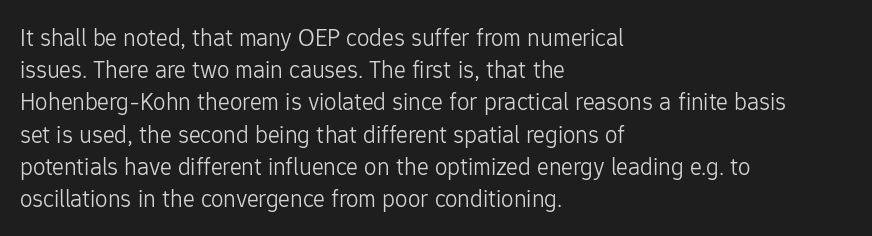
Q: Is the text bold? A: No.
Q: Is the text italic (slanted)? A: No, it is upright.
Q: Is the text underlined? A: No.
Q: How is the paragraph aligned? A: Left-aligned.
Q: Is the spacing between letters normal or unusually wide? A: Normal.
Q: Is the spacing between lines tight, normal or loose? A: Normal.
